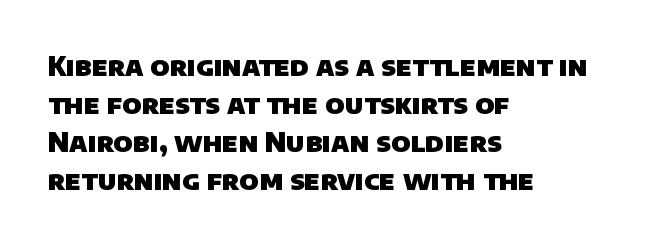
Beneath every word, the page is bare. Short note: letters normally spaced. Does the leading feel generous? No, just average. Alignment: flush left.
